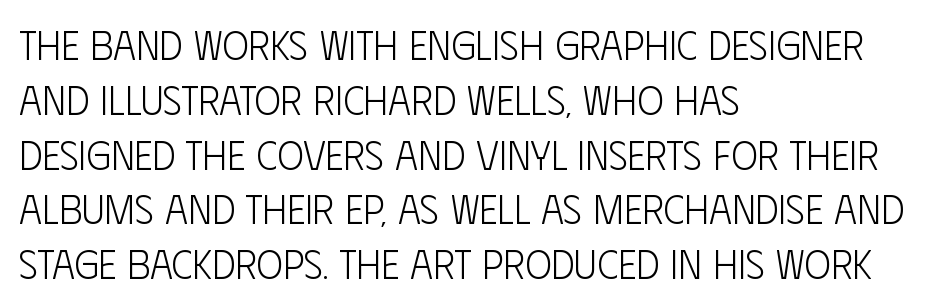
Q: Is the text bold? A: No.
Q: Is the text italic (slanted)? A: No, it is upright.
Q: Is the typeface a serif or a sans-serif typeface? A: Sans-serif.
Q: Is the text underlined? A: No.
Q: How is the paragraph aligned? A: Left-aligned.
Q: Is the spacing between letters normal or unusually wide? A: Normal.
Q: Is the spacing between lines tight, normal or loose? A: Normal.
Q: Width (condensed, normal, or wide)? A: Condensed.
Q: Stroke contrast? A: Low.
Q: x-height? A: Large.
Q: Monospaced? A: No.
